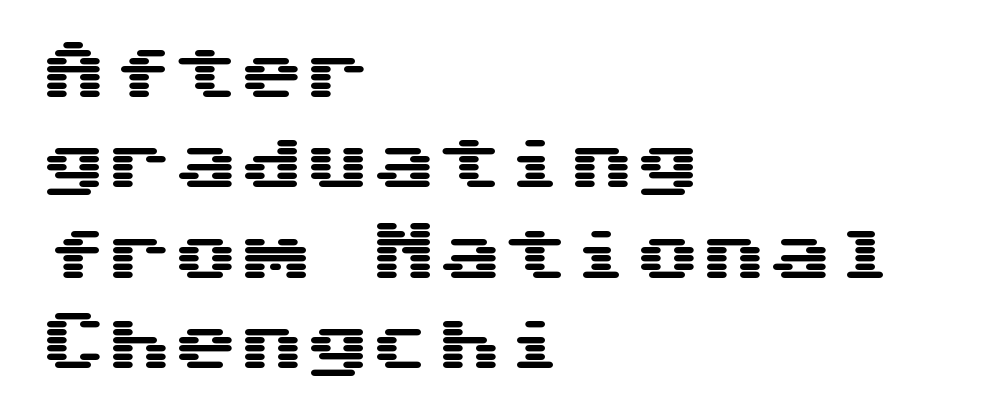
Q: Is the text italic (slanted)? A: No, it is upright.
Q: Is the typeface a serif or a sans-serif typeface? A: Sans-serif.
Q: Is the text underlined? A: No.
Q: How is the paragraph aligned? A: Left-aligned.
Q: Is the spacing between letters normal or unusually wide? A: Normal.
Q: Is the spacing between lines tight, normal or loose? A: Normal.
Q: Width (condensed, normal, or wide)? A: Wide.
Q: Stroke contrast? A: Medium.
Q: x-height? A: Medium.
Q: Monospaced? A: Yes.
